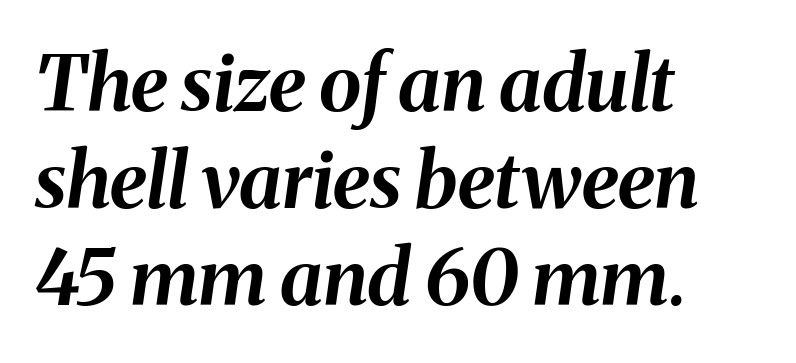
{"italic": "yes", "lean": "right", "slant_degrees": 8, "bold": "yes", "weight": "bold", "width": "normal", "stroke_contrast": "medium", "x_height": "medium", "monospaced": "no", "underline": "no", "align": "left", "line_spacing": "normal", "line_spacing_ratio": 1.26, "letter_spacing": "normal", "letter_spacing_em": 0.0, "glyph_px": 77}
